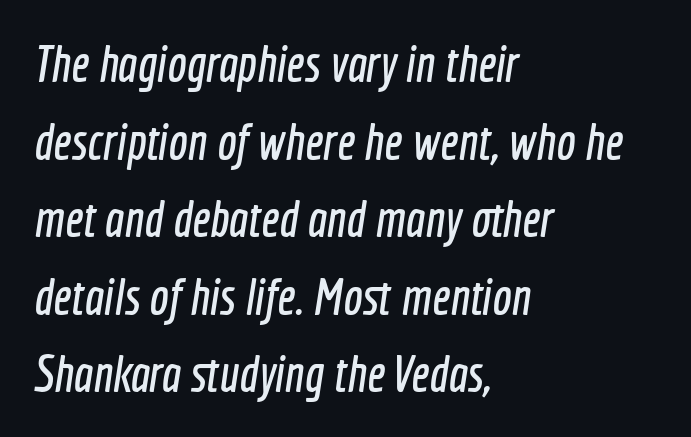
Left-aligned paragraph, ragged on the right. There is no visible air inserted between adjacent glyphs. Spacing verdict: proportional, widths tailored to each character. Quick note: interline space is typical. The gap between lines stays unmarked.
